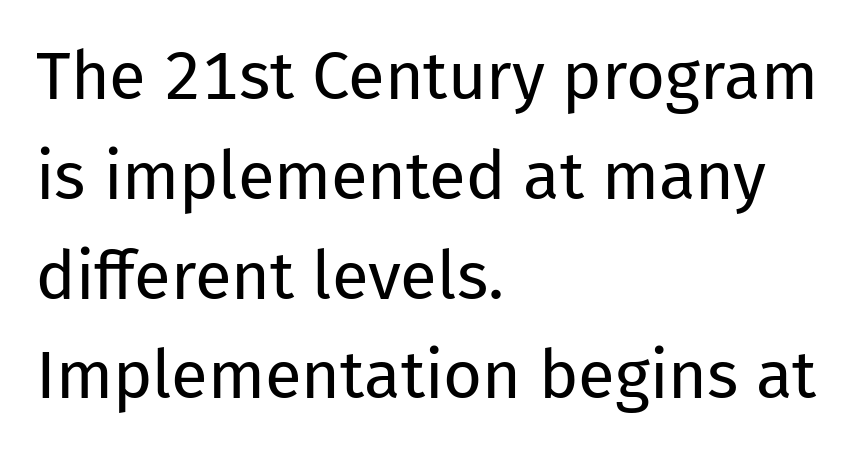
{"serif": "no", "italic": "no", "bold": "no", "weight": "regular", "width": "normal", "stroke_contrast": "low", "x_height": "medium", "monospaced": "no", "underline": "no", "align": "left", "line_spacing": "normal", "line_spacing_ratio": 1.49, "letter_spacing": "normal", "letter_spacing_em": 0.0, "glyph_px": 67}
